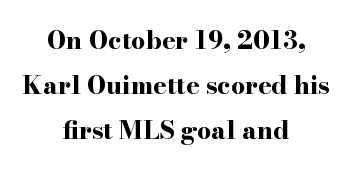
{"italic": "no", "bold": "yes", "underline": "no", "align": "center", "line_spacing_ratio": 1.81, "letter_spacing": "normal", "letter_spacing_em": 0.0, "glyph_px": 25}
